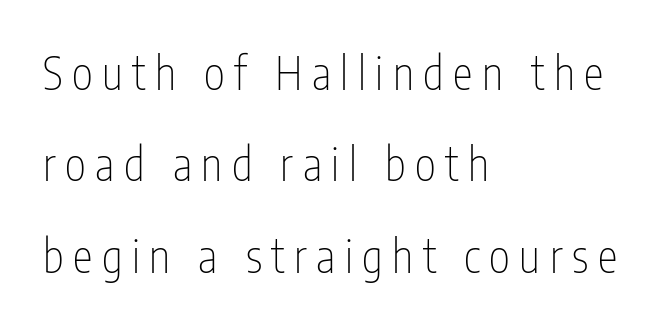
The image shows 45 px thin, condensed sans-serif type, upright; set left-aligned, loose line spacing (2.03x), unusually wide letter spacing (+0.21 em), not underlined; low stroke contrast and a medium x-height.
